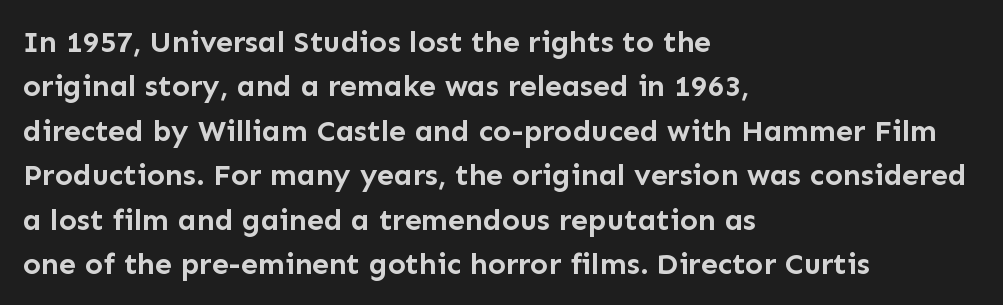
{"serif": "no", "italic": "no", "bold": "yes", "weight": "semibold", "width": "normal", "stroke_contrast": "low", "x_height": "medium", "monospaced": "no", "underline": "no", "align": "left", "line_spacing": "normal", "line_spacing_ratio": 1.48, "letter_spacing": "normal", "letter_spacing_em": 0.0, "glyph_px": 30}
